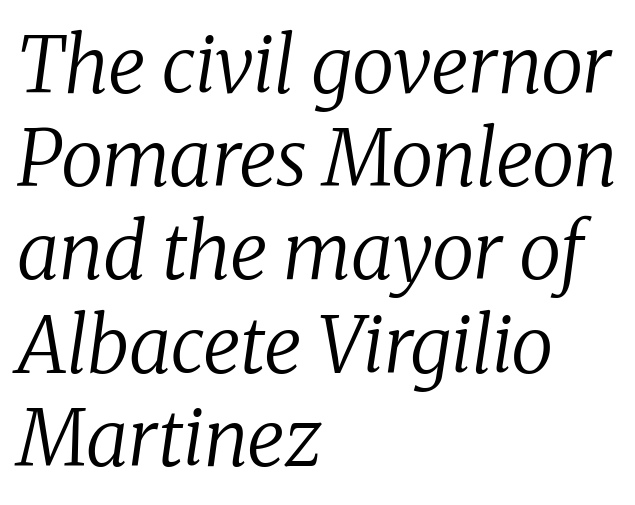
{"serif": "yes", "italic": "yes", "lean": "right", "slant_degrees": 8, "bold": "no", "weight": "regular", "width": "normal", "stroke_contrast": "low", "x_height": "medium", "monospaced": "no", "underline": "no", "align": "left", "line_spacing_ratio": 1.21, "letter_spacing": "normal", "letter_spacing_em": 0.0, "glyph_px": 77}
